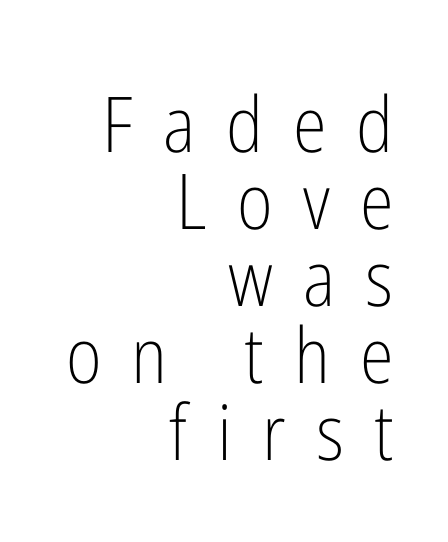
The image shows 77 px light, condensed sans-serif type, upright; set right-aligned, tight line spacing (1.0x), unusually wide letter spacing (+0.39 em), not underlined; low stroke contrast and a medium x-height.
